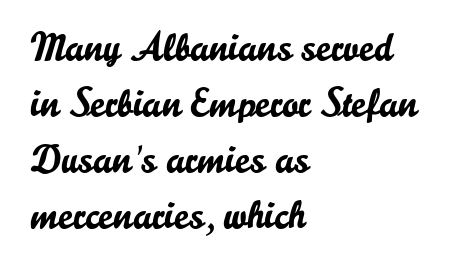
Q: Is the text italic (slanted)? A: Yes.
Q: Is the typeface a serif or a sans-serif typeface? A: Sans-serif.
Q: Is the text underlined? A: No.
Q: How is the paragraph aligned? A: Left-aligned.
Q: Is the spacing between letters normal or unusually wide? A: Normal.
Q: Is the spacing between lines tight, normal or loose? A: Normal.
Q: Width (condensed, normal, or wide)? A: Normal.
Q: Stroke contrast? A: Low.
Q: x-height? A: Small.
Q: Monospaced? A: No.
